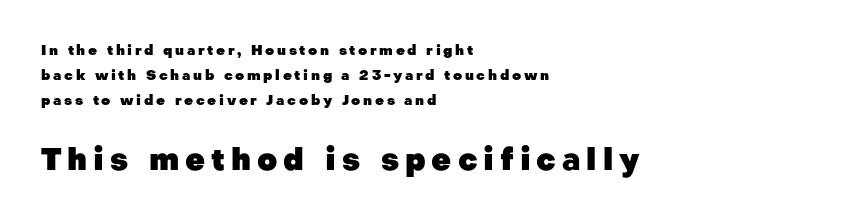
Q: Is the text bold? A: Yes.
Q: Is the text italic (slanted)? A: No, it is upright.
Q: Is the typeface a serif or a sans-serif typeface? A: Sans-serif.
Q: Is the text underlined? A: No.
Q: How is the paragraph aligned? A: Left-aligned.
Q: Which block of text is set in a larger size, the first (top) or the second (bottom)? A: The second (bottom) one.
Q: Width (condensed, normal, or wide)? A: Normal.
Q: Stroke contrast? A: Low.
Q: x-height? A: Medium.
Q: Monospaced? A: No.
